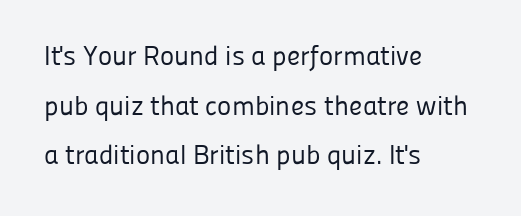
{"italic": "no", "bold": "no", "underline": "no", "align": "left", "line_spacing_ratio": 1.84, "letter_spacing": "normal", "letter_spacing_em": 0.0, "glyph_px": 27}
